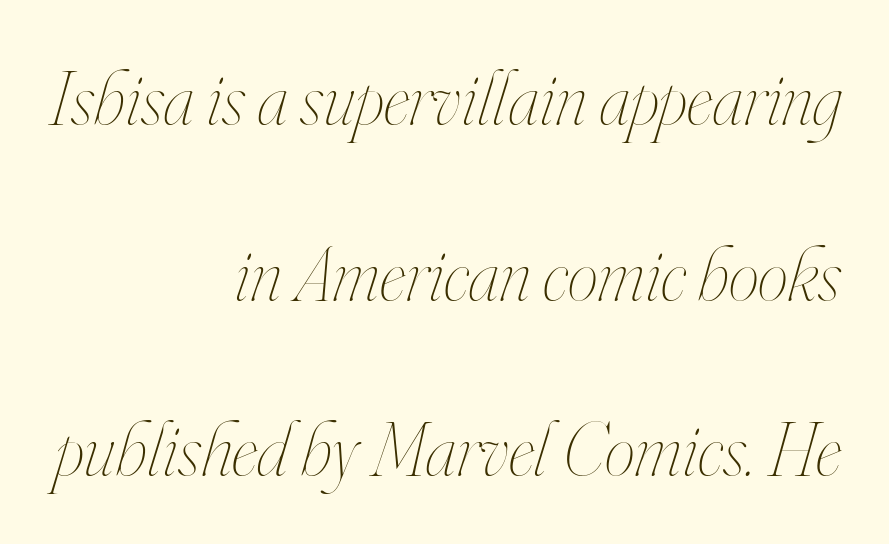
Q: Is the text bold? A: No.
Q: Is the text italic (slanted)? A: Yes, it leans right by about 16 degrees.
Q: Is the text underlined? A: No.
Q: How is the paragraph aligned? A: Right-aligned.
Q: Is the spacing between letters normal or unusually wide? A: Normal.
Q: Is the spacing between lines tight, normal or loose? A: Loose.
Q: Width (condensed, normal, or wide)? A: Condensed.
Q: Stroke contrast? A: High.
Q: x-height? A: Small.
Q: Monospaced? A: No.
